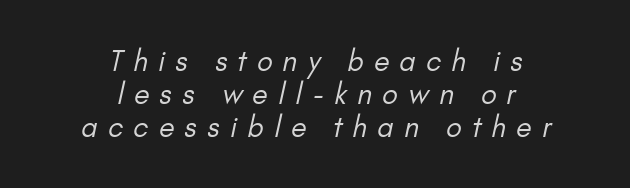
{"serif": "no", "bold": "no", "weight": "regular", "width": "normal", "stroke_contrast": "low", "x_height": "small", "monospaced": "no", "underline": "no", "align": "center", "line_spacing_ratio": 1.17, "letter_spacing": "wide", "letter_spacing_em": 0.37, "glyph_px": 28}
